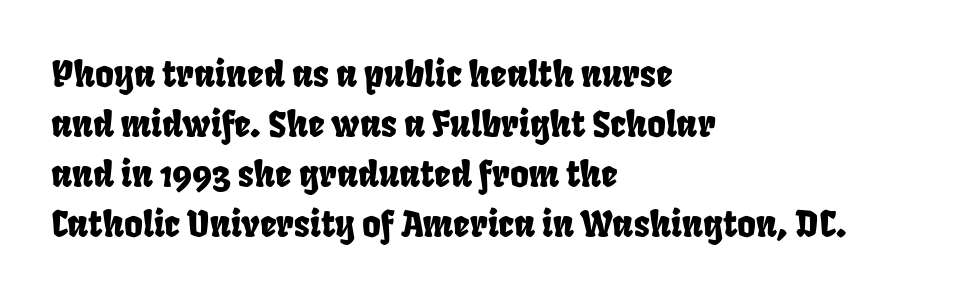
{"serif": "no", "width": "condensed", "stroke_contrast": "low", "x_height": "large", "monospaced": "no", "underline": "no", "align": "left", "line_spacing": "normal", "line_spacing_ratio": 1.39, "letter_spacing": "normal", "letter_spacing_em": 0.0, "glyph_px": 36}
